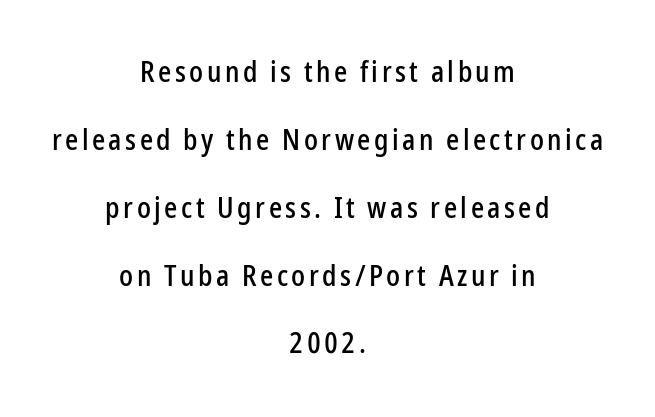
Q: Is the text italic (slanted)? A: No, it is upright.
Q: Is the typeface a serif or a sans-serif typeface? A: Sans-serif.
Q: Is the text underlined? A: No.
Q: How is the paragraph aligned? A: Centered.
Q: Is the spacing between lines tight, normal or loose? A: Loose.
Q: Width (condensed, normal, or wide)? A: Condensed.
Q: Stroke contrast? A: Low.
Q: x-height? A: Medium.
Q: Monospaced? A: No.
